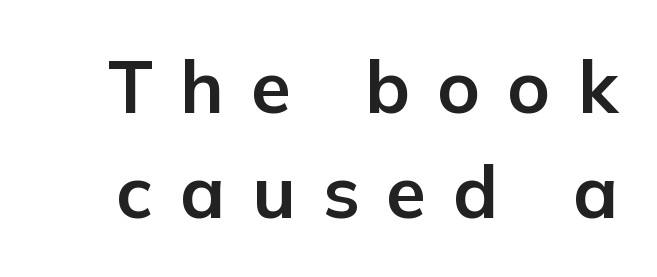
Q: Is the text bold? A: Yes.
Q: Is the text italic (slanted)? A: No, it is upright.
Q: Is the typeface a serif or a sans-serif typeface? A: Sans-serif.
Q: Is the text underlined? A: No.
Q: Is the spacing between letters normal or unusually wide? A: Unusually wide.
Q: Is the spacing between lines tight, normal or loose? A: Normal.
Q: Width (condensed, normal, or wide)? A: Normal.
Q: Stroke contrast? A: Low.
Q: x-height? A: Medium.
Q: Monospaced? A: No.
